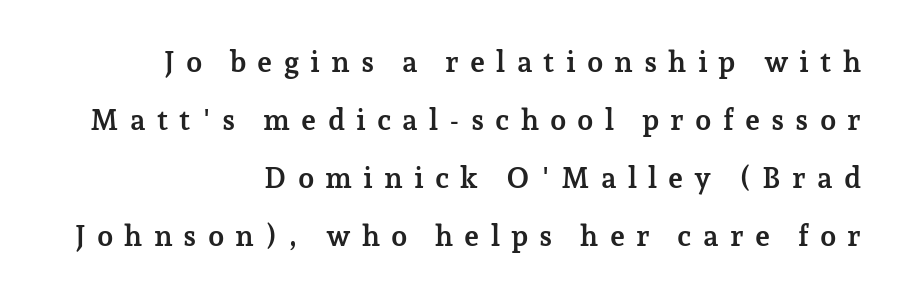
Q: Is the text bold? A: Yes.
Q: Is the text italic (slanted)? A: No, it is upright.
Q: Is the typeface a serif or a sans-serif typeface? A: Serif.
Q: Is the text underlined? A: No.
Q: How is the paragraph aligned? A: Right-aligned.
Q: Is the spacing between letters normal or unusually wide? A: Unusually wide.
Q: Is the spacing between lines tight, normal or loose? A: Loose.
Q: Width (condensed, normal, or wide)? A: Normal.
Q: Stroke contrast? A: Low.
Q: x-height? A: Medium.
Q: Monospaced? A: No.
